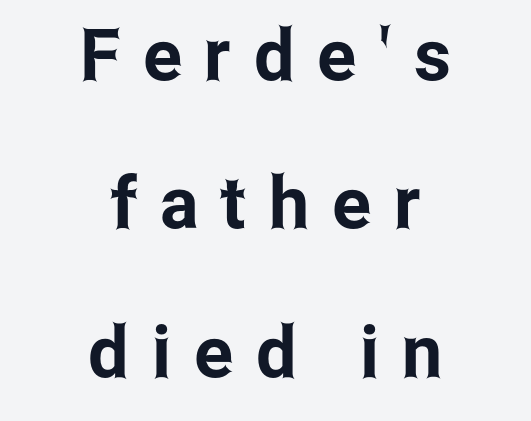
Does the copy run flush right? No — it is centered line by line. A typesetter would call this leading open, well beyond the default. Each row of text sits above clean, open space. The typography opts for an upright posture over an oblique one. These lines are composed in type without serifs. This sample uses expanded letter spacing, leaving extra air between glyphs.
